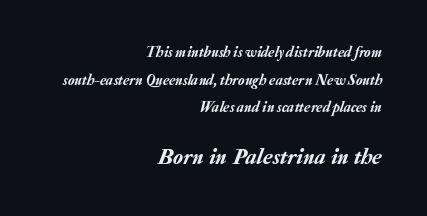
Anything drawn beneath the words? Only blank space. The letters in the lower block stand taller than those in the block above. The rendering applies a slant to the glyphs. Here the glyphs are tracked normally, forming tight word shapes. Horizontally, the lines are justified to the trailing edge only.
